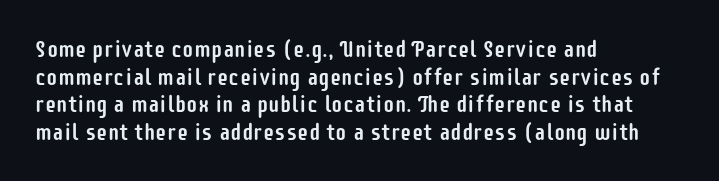
The line texture is even and compact thanks to regular tracking. These lines stack with their left ends in a neat column. The lettering stays uniformly vertical, giving the passage a roman look. Check the space under the baseline: it is left empty.
